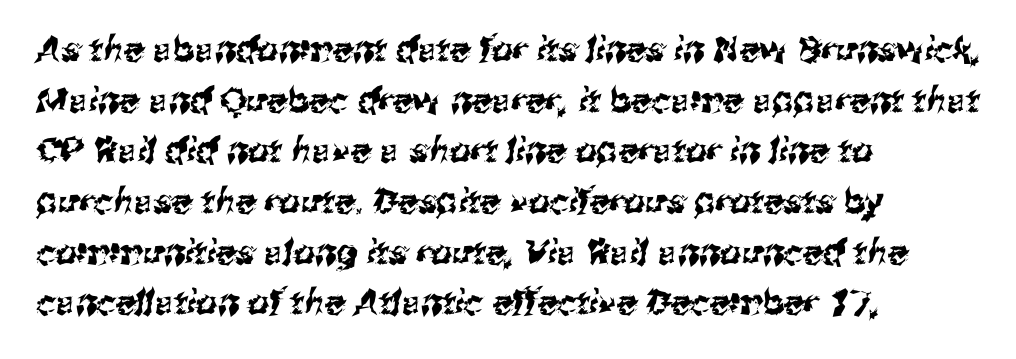
{"serif": "no", "width": "normal", "stroke_contrast": "medium", "x_height": "medium", "monospaced": "no", "underline": "no", "align": "left", "line_spacing": "normal", "line_spacing_ratio": 1.49, "letter_spacing": "normal", "letter_spacing_em": 0.0, "glyph_px": 34}
